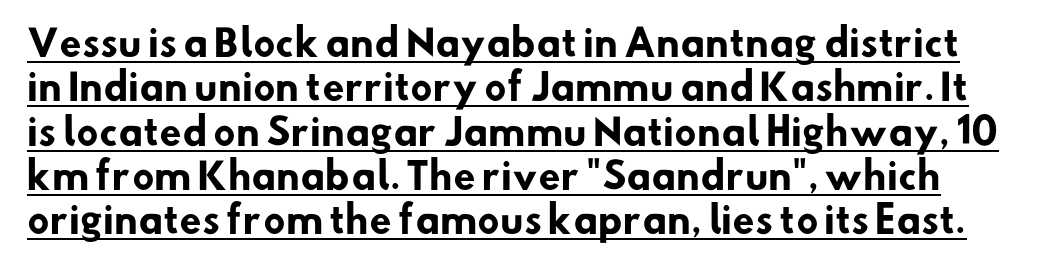
Proportional: the letters do not fall into vertical columns. Glyph-to-glyph distance matches everyday printed text. Like a heading marked for emphasis, these lines bear an underscore. Serif or sans? Sans — the stroke terminals are bare. Heft: maximum for text — a bold.
